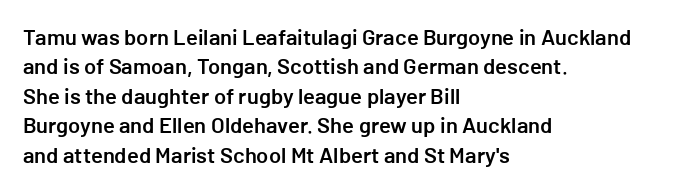
Q: Is the text bold? A: Semi-bold.
Q: Is the text italic (slanted)? A: No, it is upright.
Q: Is the text underlined? A: No.
Q: How is the paragraph aligned? A: Left-aligned.
Q: Is the spacing between letters normal or unusually wide? A: Normal.
Q: Is the spacing between lines tight, normal or loose? A: Normal.
